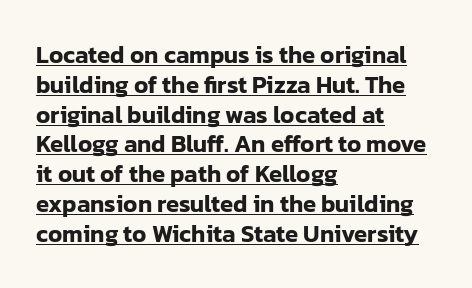
{"italic": "no", "underline": "yes", "align": "left", "line_spacing_ratio": 1.24, "letter_spacing": "normal", "letter_spacing_em": 0.0, "glyph_px": 24}
